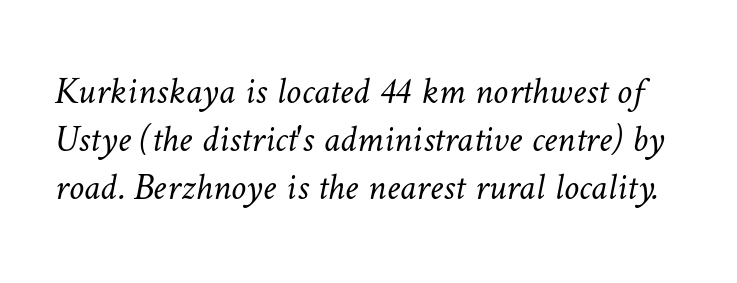
Q: Is the text bold? A: No.
Q: Is the text underlined? A: No.
Q: Is the spacing between letters normal or unusually wide? A: Normal.
Q: Is the spacing between lines tight, normal or loose? A: Normal.
Q: Width (condensed, normal, or wide)? A: Normal.
Q: Stroke contrast? A: Low.
Q: x-height? A: Medium.
Q: Monospaced? A: No.
